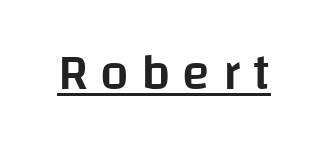
The image shows 51 px semibold sans-serif type, upright; set unusually wide letter spacing (+0.24 em), underlined; low stroke contrast and a large x-height.
